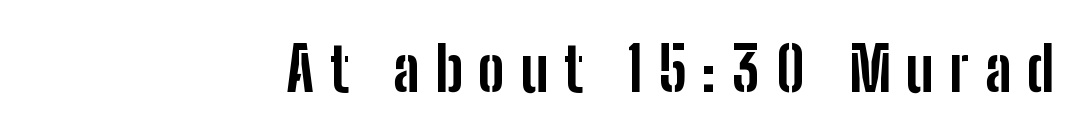
Q: Is the text bold? A: Yes.
Q: Is the text italic (slanted)? A: No, it is upright.
Q: Is the typeface a serif or a sans-serif typeface? A: Sans-serif.
Q: Is the text underlined? A: No.
Q: Is the spacing between letters normal or unusually wide? A: Unusually wide.
Q: Width (condensed, normal, or wide)? A: Condensed.
Q: Stroke contrast? A: Low.
Q: x-height? A: Medium.
Q: Monospaced? A: No.
